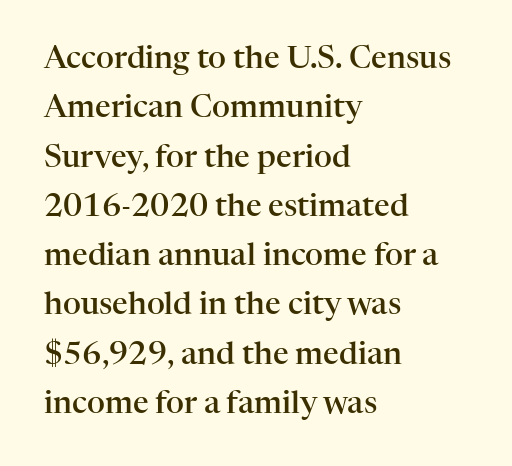
The image shows 31 px semibold serif type, upright; set left-aligned, normal line spacing (1.59x), normal letter spacing, not underlined; high stroke contrast and a medium x-height.
